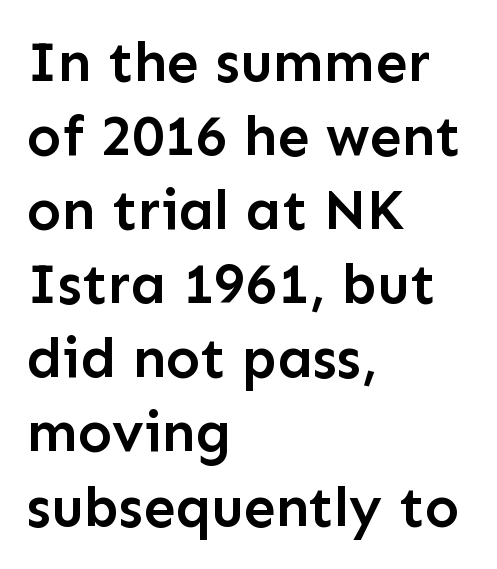
{"serif": "no", "italic": "no", "bold": "semi", "weight": "semibold", "width": "normal", "stroke_contrast": "low", "x_height": "medium", "monospaced": "no", "underline": "no", "align": "left", "line_spacing": "normal", "line_spacing_ratio": 1.3, "letter_spacing": "normal", "letter_spacing_em": 0.0, "glyph_px": 57}
